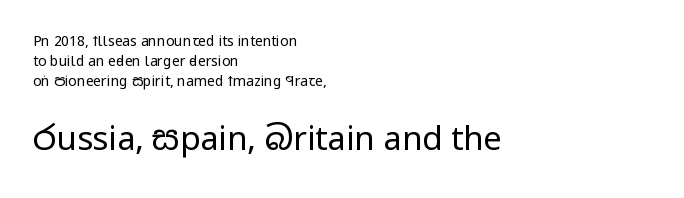
Q: Is the text bold? A: No.
Q: Is the text italic (slanted)? A: No, it is upright.
Q: Is the typeface a serif or a sans-serif typeface? A: Sans-serif.
Q: Is the text underlined? A: No.
Q: How is the paragraph aligned? A: Left-aligned.
Q: Is the spacing between letters normal or unusually wide? A: Normal.
Q: Is the spacing between lines tight, normal or loose? A: Normal.
Q: Which block of text is set in a larger size, the first (top) or the second (bottom)? A: The second (bottom) one.
Q: Width (condensed, normal, or wide)? A: Condensed.
Q: Stroke contrast? A: Low.
Q: x-height? A: Large.
Q: Monospaced? A: No.
